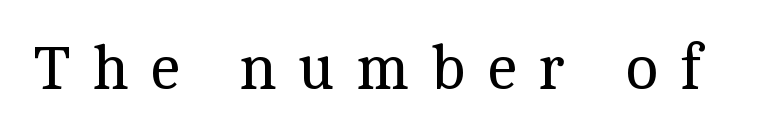
The glyphs in this specimen are seriffed. Each stroke keeps to a modest, everyday thickness or less. Designer's note — italics off, roman on. These lines are rendered in a variable-pitch font. Check the space under the baseline: it is left empty. Letter spacing: wide.
